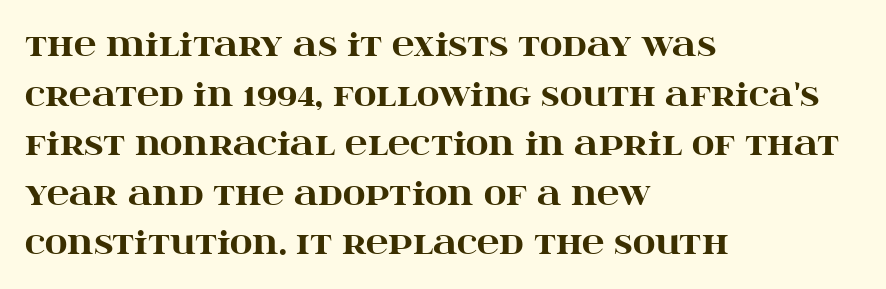
The image shows 31 px heavy, wide serif type, upright; set left-aligned, normal line spacing (1.6x), normal letter spacing, not underlined; high stroke contrast and a large x-height.
